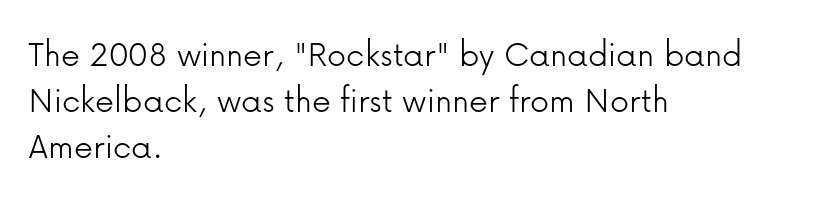
Q: Is the text bold? A: No.
Q: Is the text italic (slanted)? A: No, it is upright.
Q: Is the typeface a serif or a sans-serif typeface? A: Sans-serif.
Q: Is the text underlined? A: No.
Q: How is the paragraph aligned? A: Left-aligned.
Q: Is the spacing between letters normal or unusually wide? A: Normal.
Q: Width (condensed, normal, or wide)? A: Normal.
Q: Stroke contrast? A: Low.
Q: x-height? A: Medium.
Q: Monospaced? A: No.
